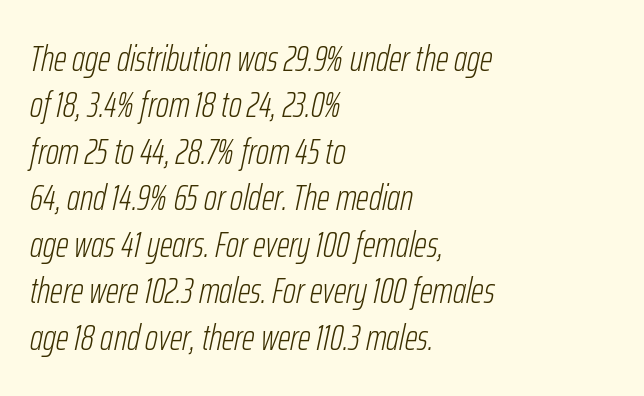
Q: Is the text bold? A: No.
Q: Is the text italic (slanted)? A: Yes, it leans right by about 12 degrees.
Q: Is the text underlined? A: No.
Q: How is the paragraph aligned? A: Left-aligned.
Q: Is the spacing between letters normal or unusually wide? A: Normal.
Q: Is the spacing between lines tight, normal or loose? A: Normal.
Q: Width (condensed, normal, or wide)? A: Condensed.
Q: Stroke contrast? A: Low.
Q: x-height? A: Medium.
Q: Monospaced? A: No.
